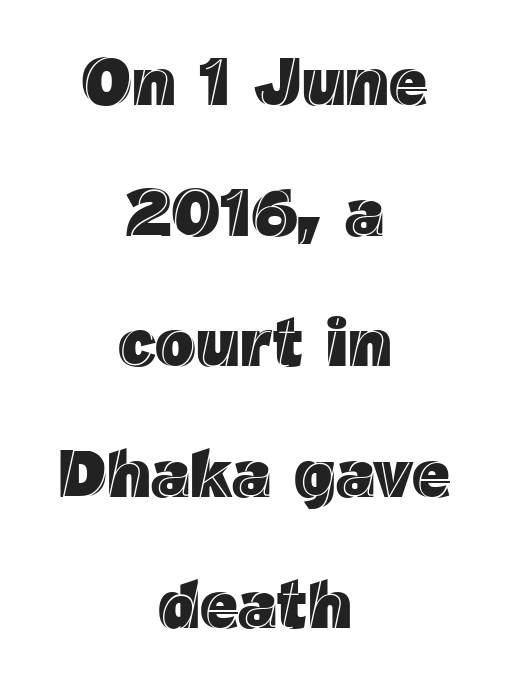
{"italic": "no", "width": "normal", "x_height": "medium", "monospaced": "no", "underline": "no", "align": "center", "line_spacing": "loose", "line_spacing_ratio": 1.95, "letter_spacing": "normal", "letter_spacing_em": 0.0, "glyph_px": 67}
